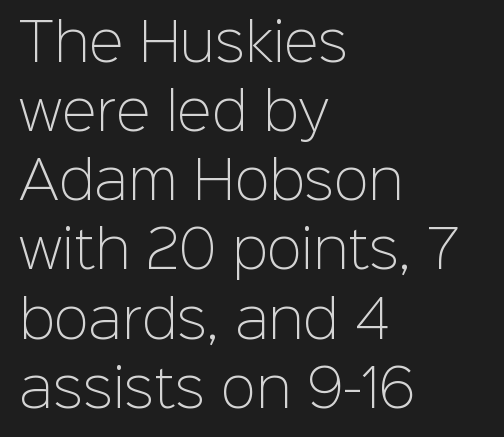
The rag falls on the right side of this text block. Short note: letters normally spaced. The rows are spaced the way most documents space them. Counters stay open thanks to moderate or lighter strokes.
